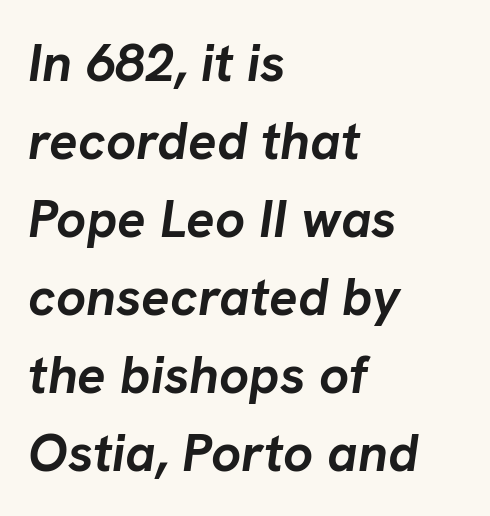
Students, observe: this is what conventionally led text looks like. Is the type slanted? Yes — the strokes lean at a clear angle. The horizontal fit of the characters is conventional and even. The compositor pushed each line to the left boundary. You could not count columns in this text — the font is proportionally spaced.
